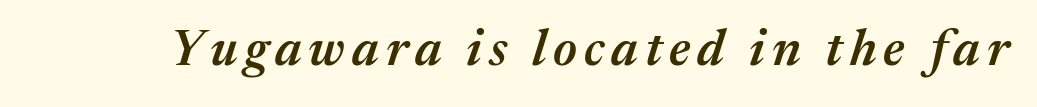
Q: Is the text bold? A: Semi-bold.
Q: Is the text italic (slanted)? A: Yes, it leans right by about 17 degrees.
Q: Is the text underlined? A: No.
Q: Width (condensed, normal, or wide)? A: Normal.
Q: Stroke contrast? A: Medium.
Q: x-height? A: Medium.
Q: Monospaced? A: No.
